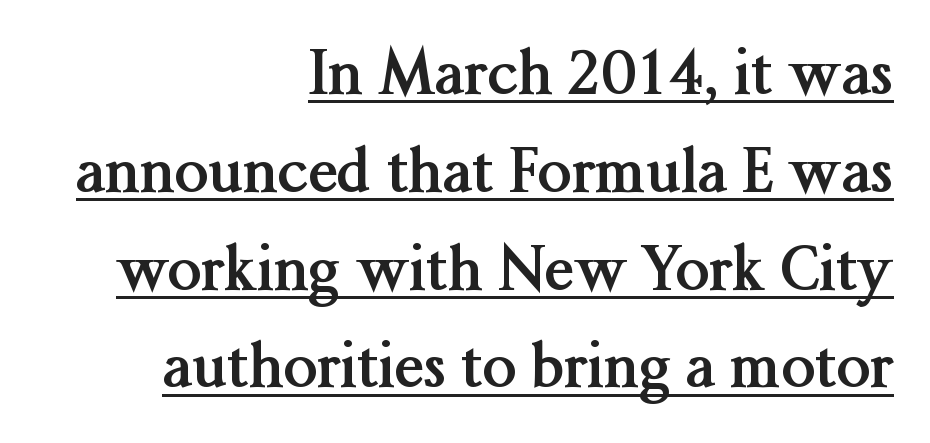
Q: Is the text bold? A: Yes.
Q: Is the text italic (slanted)? A: No, it is upright.
Q: Is the typeface a serif or a sans-serif typeface? A: Serif.
Q: Is the text underlined? A: Yes.
Q: How is the paragraph aligned? A: Right-aligned.
Q: Is the spacing between letters normal or unusually wide? A: Normal.
Q: Is the spacing between lines tight, normal or loose? A: Normal.
Q: Width (condensed, normal, or wide)? A: Normal.
Q: Stroke contrast? A: Medium.
Q: x-height? A: Medium.
Q: Monospaced? A: No.
